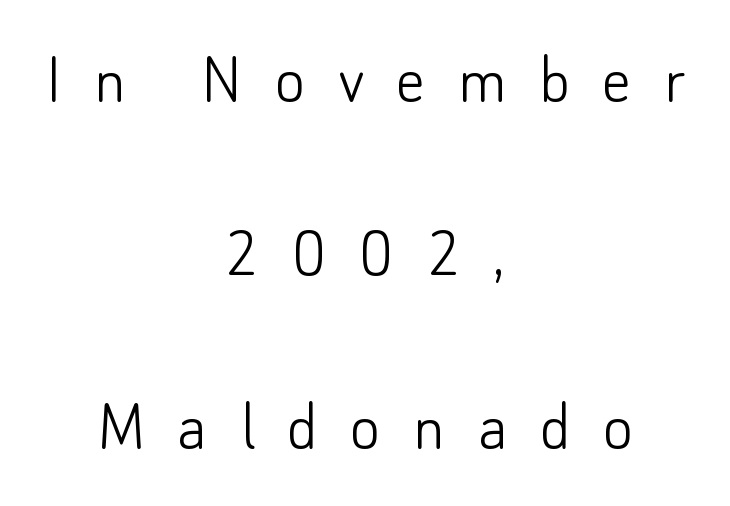
The image shows 73 px light sans-serif type, upright; set centered, loose line spacing (2.38x), unusually wide letter spacing (+0.44 em), not underlined; low stroke contrast and a small x-height.
